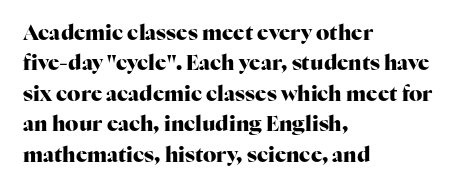
Q: Is the text bold? A: Yes.
Q: Is the text italic (slanted)? A: No, it is upright.
Q: Is the text underlined? A: No.
Q: How is the paragraph aligned? A: Left-aligned.
Q: Is the spacing between letters normal or unusually wide? A: Normal.
Q: Is the spacing between lines tight, normal or loose? A: Normal.
